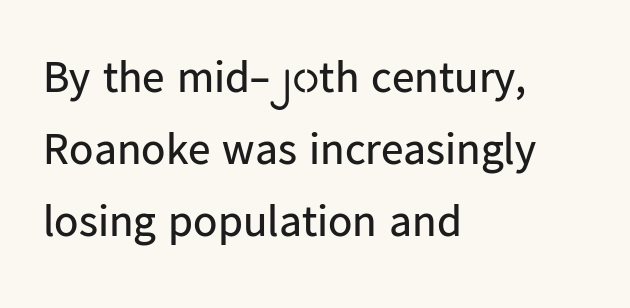
The image shows 45 px regular-weight sans-serif type, upright; set left-aligned, normal line spacing (1.6x), normal letter spacing, not underlined; low stroke contrast and a medium x-height.
